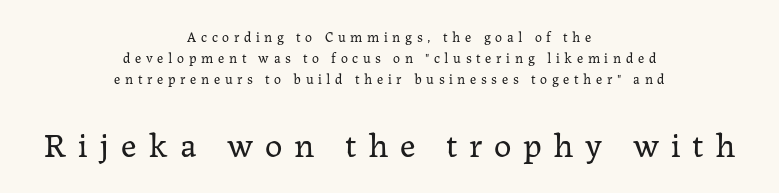
The lower block of text is set noticeably larger than the block above it. Yep, those are serifs on the letters. Underline: absent. The horizontal fit of the characters is loose and conspicuously gappy. Notice how descenders clear the ascenders below comfortably — that's standard leading.
